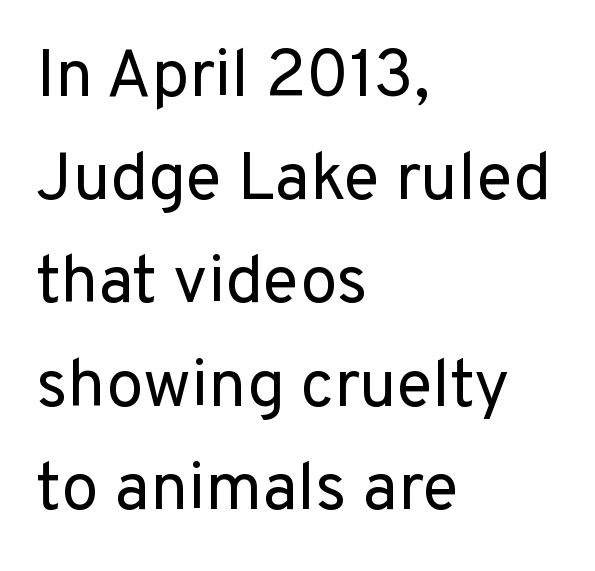
The image shows 67 px regular-weight sans-serif type, upright; set left-aligned, normal line spacing (1.54x), normal letter spacing, not underlined; low stroke contrast and a medium x-height.
